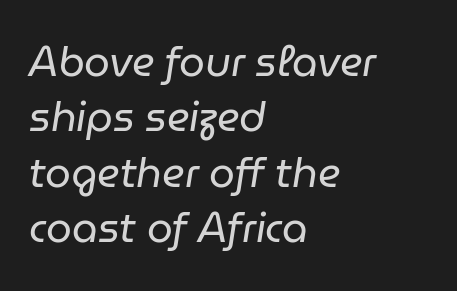
The image shows 41 px regular-weight type, italic (leaning right); set left-aligned, normal line spacing (1.35x), normal letter spacing, not underlined; low stroke contrast and a medium x-height.
